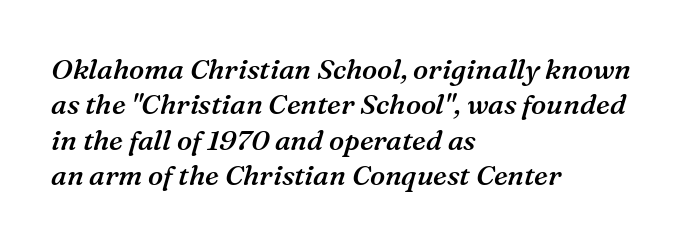
{"serif": "yes", "italic": "yes", "lean": "right", "slant_degrees": 16, "bold": "semi", "weight": "semibold", "width": "normal", "stroke_contrast": "medium", "x_height": "medium", "monospaced": "no", "underline": "no", "align": "left", "line_spacing": "normal", "line_spacing_ratio": 1.26, "letter_spacing": "normal", "letter_spacing_em": 0.0, "glyph_px": 28}
